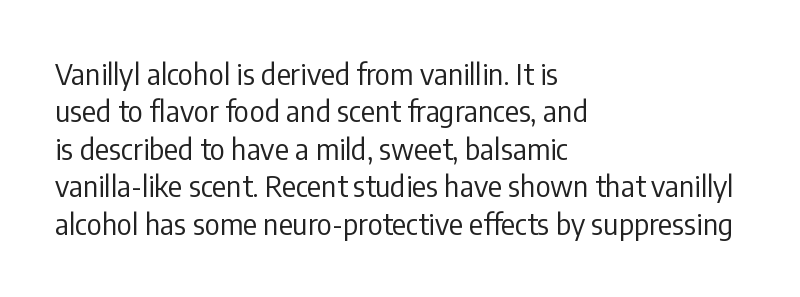
Q: Is the text bold? A: No.
Q: Is the text italic (slanted)? A: No, it is upright.
Q: Is the typeface a serif or a sans-serif typeface? A: Sans-serif.
Q: Is the text underlined? A: No.
Q: How is the paragraph aligned? A: Left-aligned.
Q: Is the spacing between letters normal or unusually wide? A: Normal.
Q: Is the spacing between lines tight, normal or loose? A: Normal.
Q: Width (condensed, normal, or wide)? A: Condensed.
Q: Stroke contrast? A: Low.
Q: x-height? A: Medium.
Q: Monospaced? A: No.
